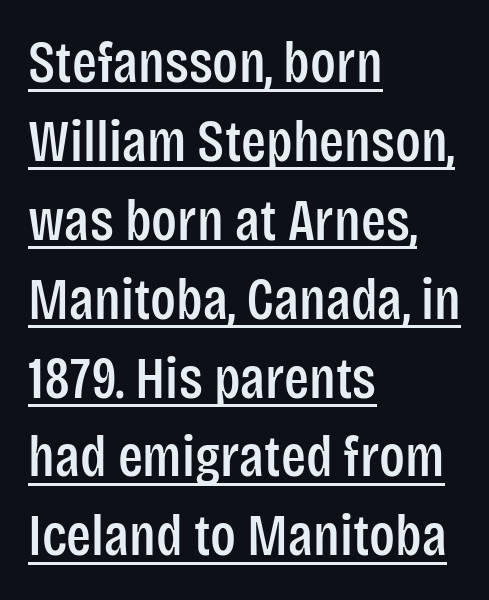
Q: Is the text italic (slanted)? A: No, it is upright.
Q: Is the typeface a serif or a sans-serif typeface? A: Sans-serif.
Q: Is the text underlined? A: Yes.
Q: How is the paragraph aligned? A: Left-aligned.
Q: Is the spacing between letters normal or unusually wide? A: Normal.
Q: Is the spacing between lines tight, normal or loose? A: Normal.
Q: Width (condensed, normal, or wide)? A: Condensed.
Q: Stroke contrast? A: Low.
Q: x-height? A: Large.
Q: Monospaced? A: No.
